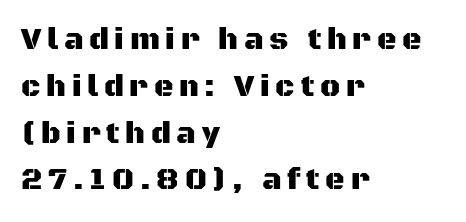
Q: Is the text italic (slanted)? A: No, it is upright.
Q: Is the typeface a serif or a sans-serif typeface? A: Sans-serif.
Q: Is the text underlined? A: No.
Q: How is the paragraph aligned? A: Left-aligned.
Q: Is the spacing between lines tight, normal or loose? A: Normal.
Q: Width (condensed, normal, or wide)? A: Normal.
Q: Stroke contrast? A: Medium.
Q: x-height? A: Large.
Q: Monospaced? A: No.
